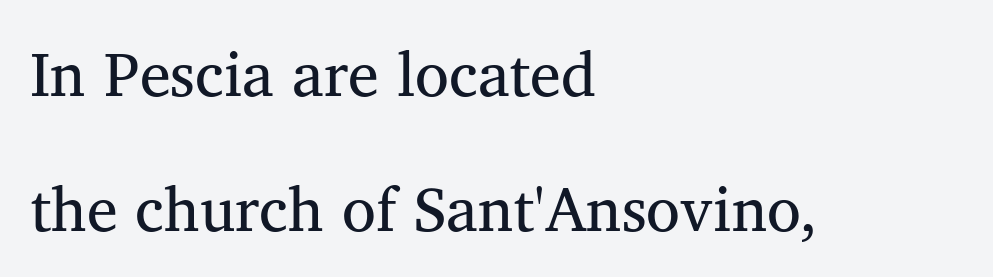
The image shows 62 px regular-weight serif type, upright; set left-aligned, loose line spacing (2.17x), normal letter spacing, not underlined; medium stroke contrast and a medium x-height.
